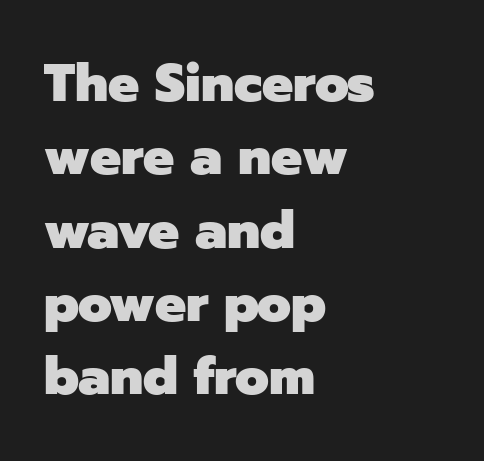
This is the regular roman posture of the typeface. The letters advance in unequal steps, a hallmark of proportional type. This sample keeps an unexceptional amount of space between lines. A clean baseline with only descenders dipping below it. Regarding serifs, this sample does without them. Thick stems and heavy bowls — unmistakably bold.
